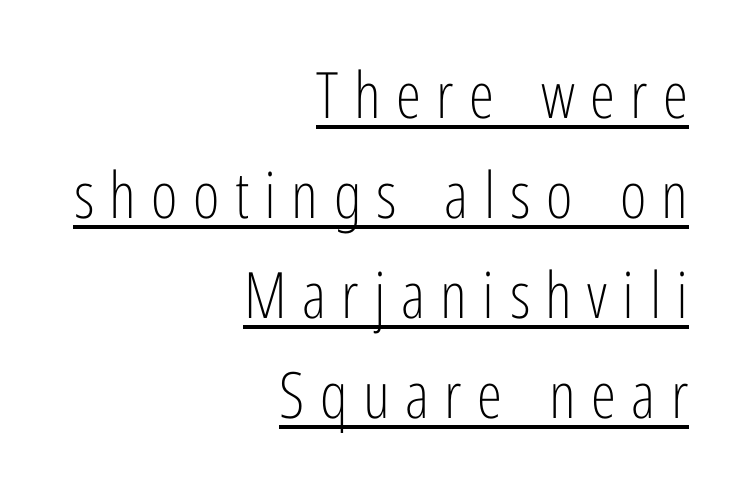
{"serif": "no", "italic": "no", "bold": "no", "weight": "light", "width": "condensed", "stroke_contrast": "low", "x_height": "medium", "monospaced": "no", "underline": "yes", "align": "right", "line_spacing": "normal", "line_spacing_ratio": 1.56, "letter_spacing": "wide", "letter_spacing_em": 0.24, "glyph_px": 64}
